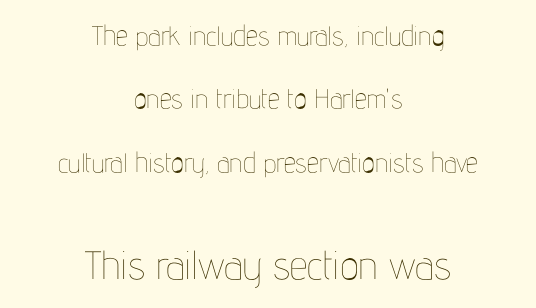
Q: Is the text bold? A: No.
Q: Is the text italic (slanted)? A: No, it is upright.
Q: Is the text underlined? A: No.
Q: How is the paragraph aligned? A: Centered.
Q: Is the spacing between letters normal or unusually wide? A: Normal.
Q: Is the spacing between lines tight, normal or loose? A: Loose.
Q: Which block of text is set in a larger size, the first (top) or the second (bottom)? A: The second (bottom) one.
Q: Width (condensed, normal, or wide)? A: Condensed.
Q: Stroke contrast? A: Low.
Q: x-height? A: Medium.
Q: Monospaced? A: No.
